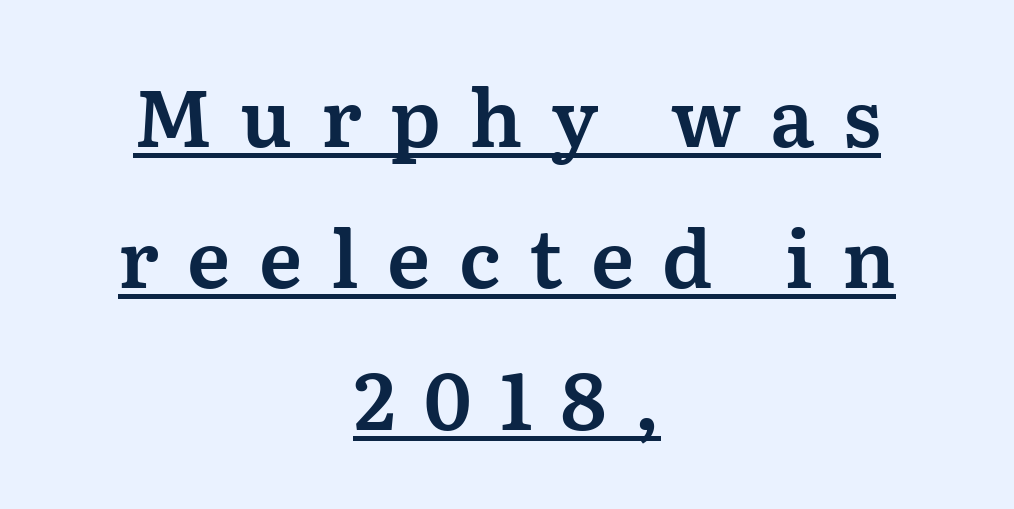
Students, observe the line beneath the letters — that is underlining. The face used here is rendered with a markedly widened letterfit. Alignment: centered. This sample has the flowing, uneven cadence of proportional lettering. The letters carry serifs — small finishing strokes at the ends of their stems.
